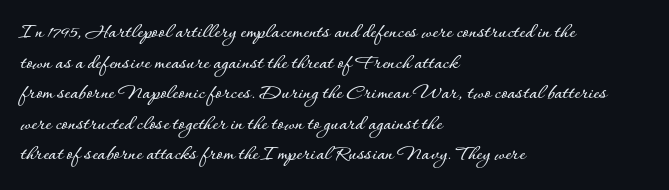
The image shows 22 px text type; set left-aligned, normal line spacing (1.39x), normal letter spacing, not underlined.
